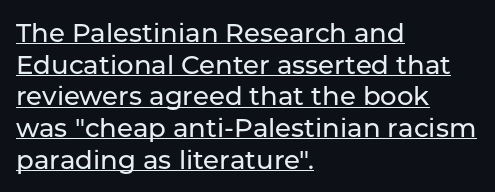
{"italic": "no", "underline": "yes", "align": "left", "line_spacing_ratio": 1.22, "letter_spacing": "normal", "letter_spacing_em": 0.0, "glyph_px": 26}
